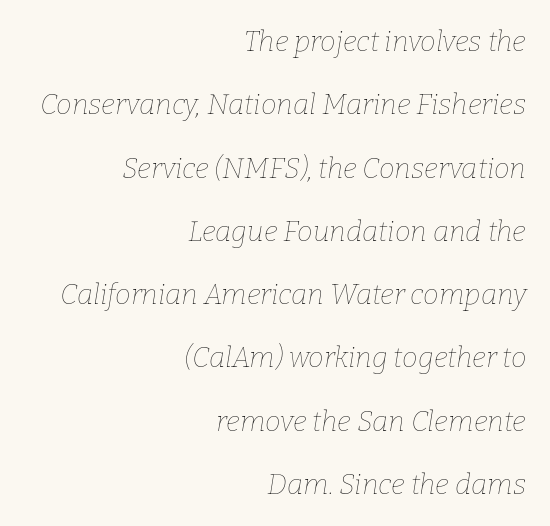
Q: Is the text bold? A: No.
Q: Is the text italic (slanted)? A: Yes, it leans right by about 9 degrees.
Q: Is the text underlined? A: No.
Q: How is the paragraph aligned? A: Right-aligned.
Q: Is the spacing between letters normal or unusually wide? A: Normal.
Q: Is the spacing between lines tight, normal or loose? A: Loose.
Q: Width (condensed, normal, or wide)? A: Normal.
Q: Stroke contrast? A: Low.
Q: x-height? A: Medium.
Q: Monospaced? A: No.
